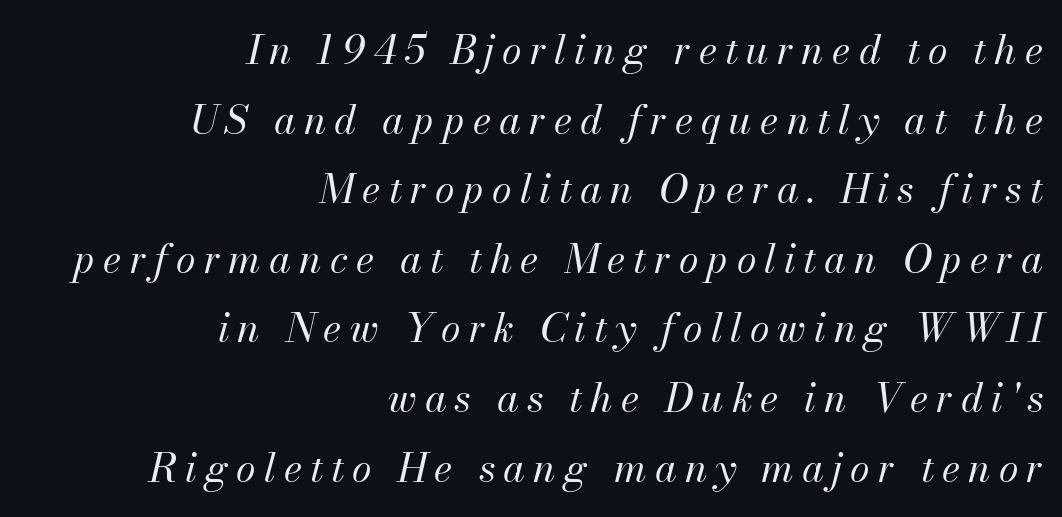
Q: Is the text bold? A: No.
Q: Is the text italic (slanted)? A: Yes, it leans right by about 13 degrees.
Q: Is the text underlined? A: No.
Q: How is the paragraph aligned? A: Right-aligned.
Q: Is the spacing between letters normal or unusually wide? A: Unusually wide.
Q: Width (condensed, normal, or wide)? A: Normal.
Q: Stroke contrast? A: Medium.
Q: x-height? A: Small.
Q: Monospaced? A: No.
